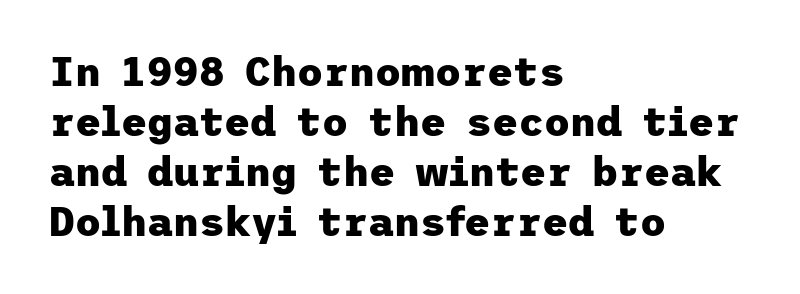
The image shows 40 px heavy sans-serif type, upright; set left-aligned, normal line spacing (1.25x), normal letter spacing, not underlined; low stroke contrast and a medium x-height.
